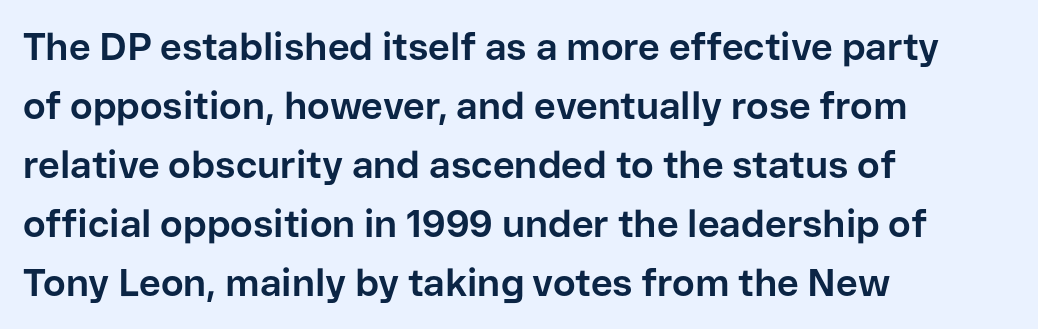
The image shows 38 px bold sans-serif type, upright; set left-aligned, normal line spacing (1.55x), normal letter spacing, not underlined; low stroke contrast and a medium x-height.
